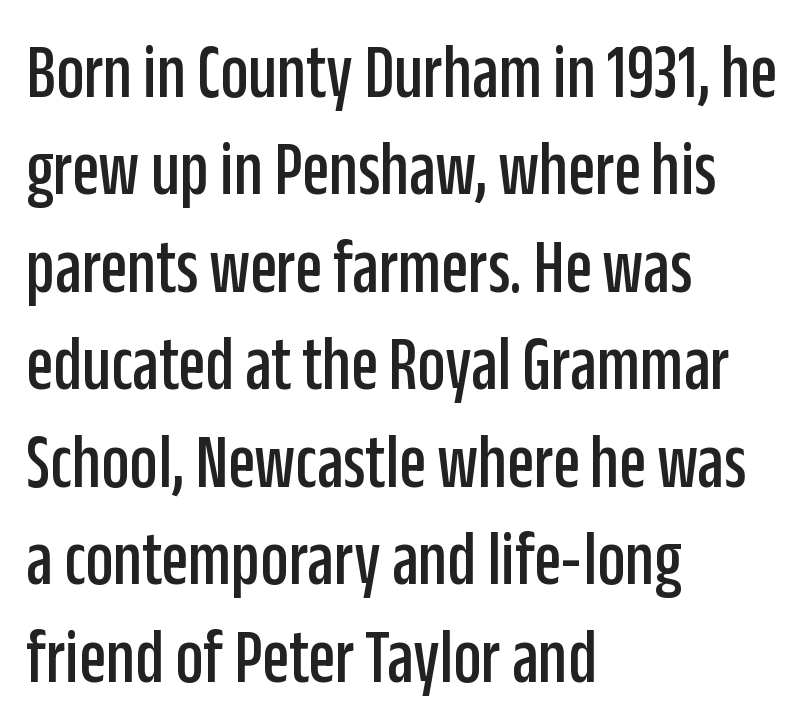
{"serif": "no", "italic": "no", "width": "condensed", "stroke_contrast": "low", "x_height": "large", "monospaced": "no", "underline": "no", "align": "left", "line_spacing": "normal", "line_spacing_ratio": 1.25, "letter_spacing": "normal", "letter_spacing_em": 0.0, "glyph_px": 78}
